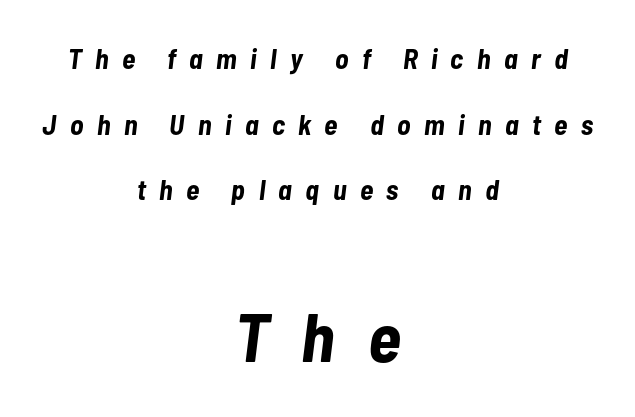
{"italic": "yes", "lean": "right", "slant_degrees": 7, "bold": "yes", "weight": "bold", "width": "condensed", "stroke_contrast": "low", "x_height": "medium", "monospaced": "no", "underline": "no", "align": "center", "line_spacing": "loose", "line_spacing_ratio": 2.34, "letter_spacing": "wide", "letter_spacing_em": 0.48, "larger_block": "second", "size_ratio": 2.46, "glyph_px": 69}
